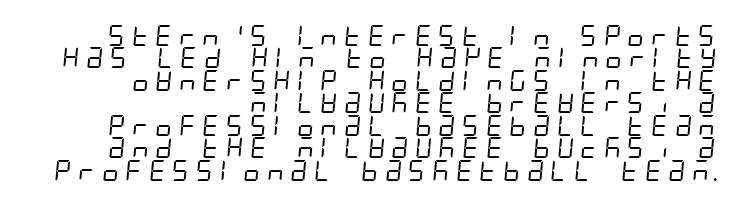
Each line ends at the same right margin while the left side varies. No word sits above an underline. Baseline-to-baseline distance is barely more than the letter height. Unbolded letterforms with no extra heft.
